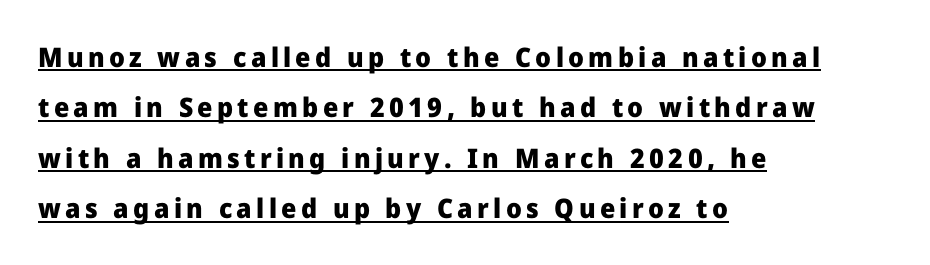
The letters stand straight up with perfectly vertical stems. The passage shown is emphatically bold. This sample carries an underscore along the baseline area. Typeset ragged right — the left edge is the straight one.
